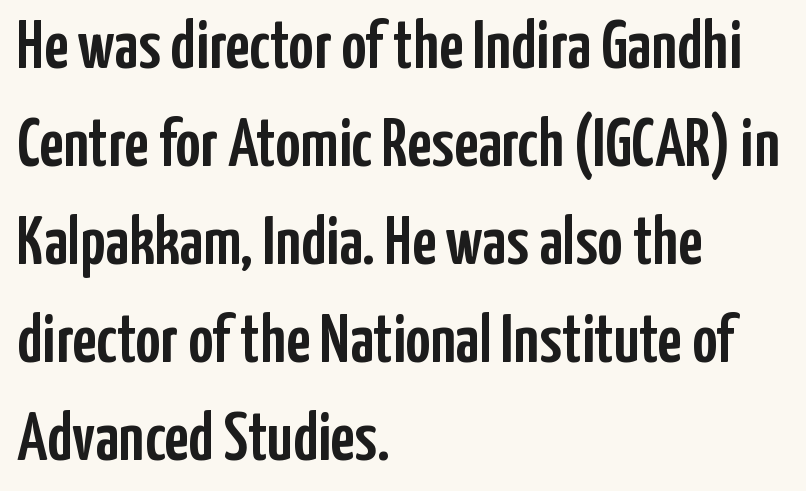
This rendering features lettering with no underline. Posture: vertical. Here the glyphs are tracked normally, forming tight word shapes. Layout note: lines flush left.
